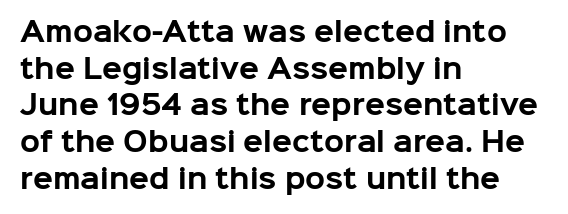
The image shows 26 px bold type, upright; set left-aligned, normal line spacing (1.41x), normal letter spacing, not underlined.
